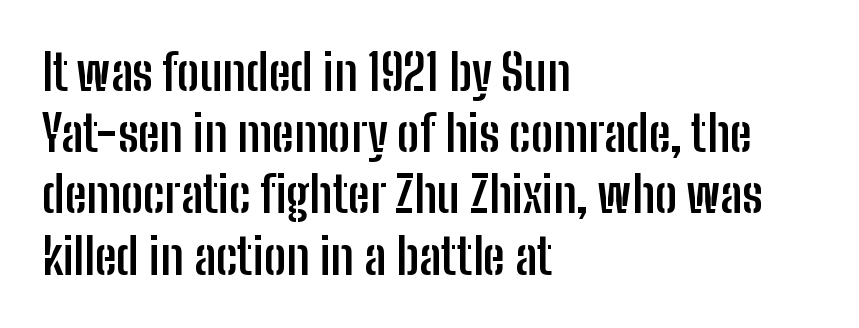
Serifs: no, the terminals of the letterforms are clean. Does the leading feel generous? No, just average. The strokes are fattened all the way to bold. Nope, not italic — everything's standing straight.
